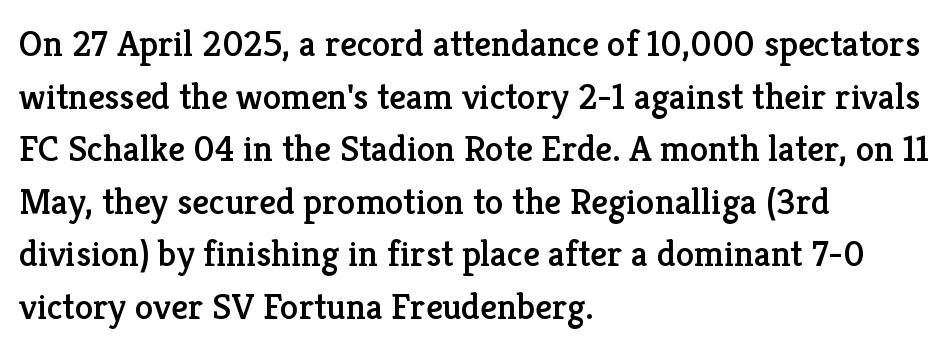
The designer went with a serif here, giving each stem small feet. Normally led — the rows are evenly, conventionally spaced. A clean baseline with only descenders dipping below it. Do the characters align in a grid? No, the font is proportional. Words appear dense and cohesive because spacing is normal. This sample uses an upright cut, with every glyph sitting square on the baseline.
